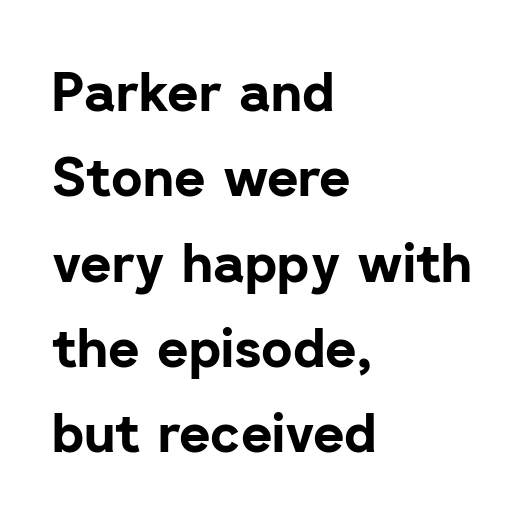
The image shows 54 px bold sans-serif type, upright; set left-aligned, normal line spacing (1.58x), normal letter spacing, not underlined; low stroke contrast and a medium x-height.
